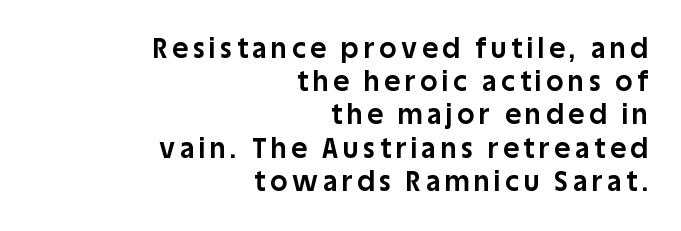
The image shows 27 px bold type, upright; set right-aligned, line spacing 1.23x, not underlined.
